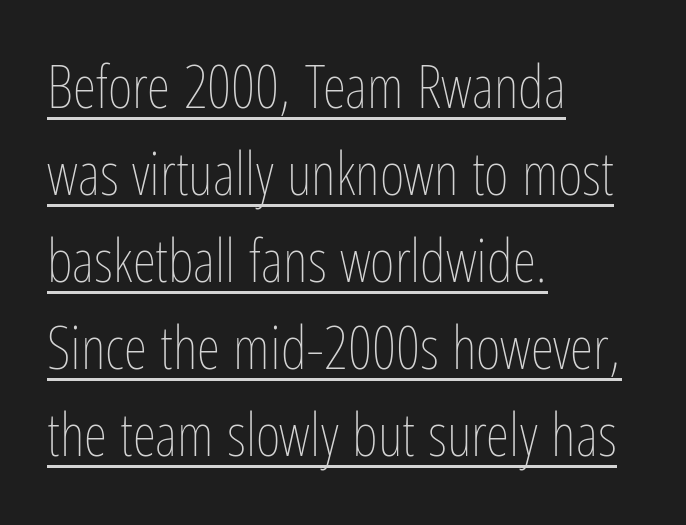
Line starts are locked; line ends wander. Upright lettering throughout. Default kerning and tracking; the words read as compact shapes. These lines sit exactly where default settings would place them. The font is comparable to plain body text, perhaps lighter. A typesetter would call this proportional, since set widths differ per character.
